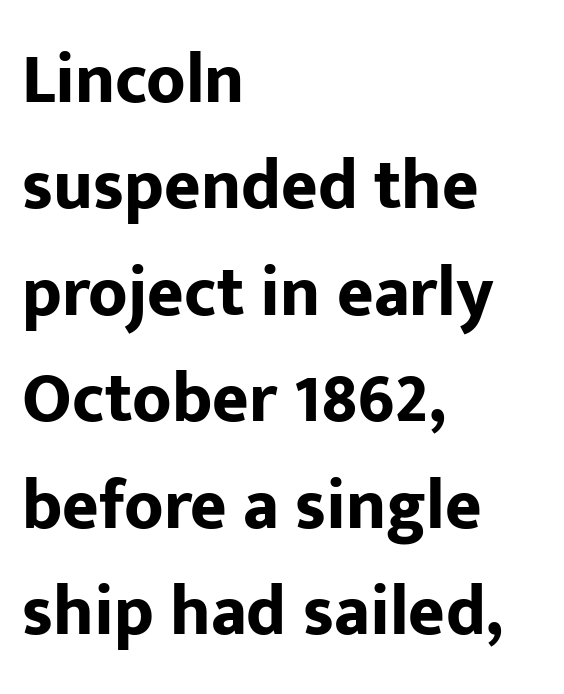
The image shows 70 px bold sans-serif type, upright; set left-aligned, normal line spacing (1.52x), normal letter spacing, not underlined; low stroke contrast and a medium x-height.
